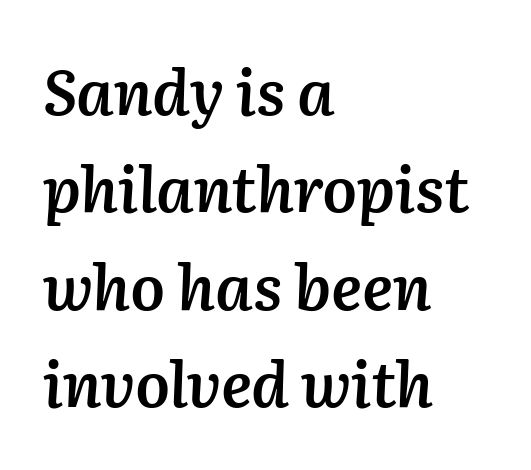
{"italic": "yes", "lean": "right", "slant_degrees": 2, "bold": "semi", "weight": "semibold", "width": "normal", "stroke_contrast": "medium", "x_height": "medium", "monospaced": "no", "underline": "no", "align": "left", "line_spacing": "normal", "line_spacing_ratio": 1.57, "letter_spacing": "normal", "letter_spacing_em": 0.0, "glyph_px": 62}
